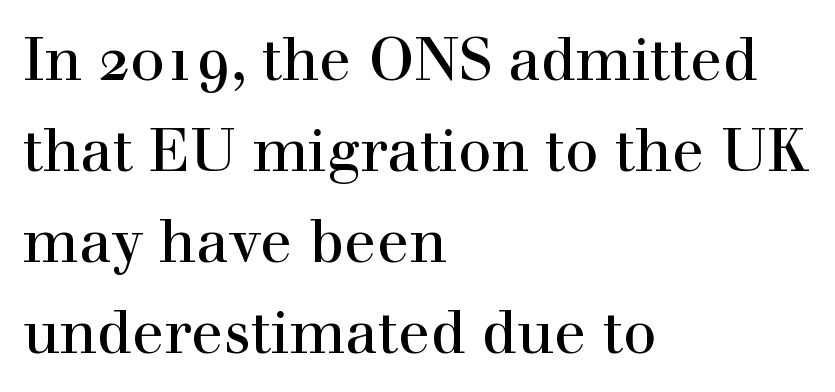
Q: Is the text italic (slanted)? A: No, it is upright.
Q: Is the typeface a serif or a sans-serif typeface? A: Serif.
Q: Is the text underlined? A: No.
Q: How is the paragraph aligned? A: Left-aligned.
Q: Is the spacing between letters normal or unusually wide? A: Normal.
Q: Is the spacing between lines tight, normal or loose? A: Normal.
Q: Width (condensed, normal, or wide)? A: Normal.
Q: x-height? A: Medium.
Q: Monospaced? A: No.
